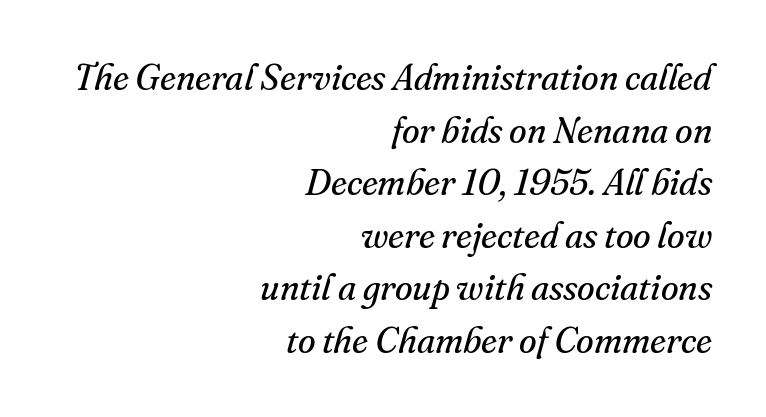
This is not heavy type; no bold has been used. The letters advance in unequal steps, a hallmark of proportional type. A flush-right, rag-left setting is used for this passage. The type is set solid horizontally, with unmodified tracking. A clean baseline with only descenders dipping below it.
